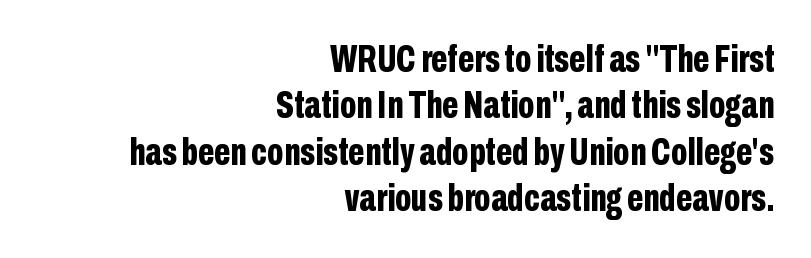
Q: Is the text bold? A: Yes.
Q: Is the text italic (slanted)? A: No, it is upright.
Q: Is the typeface a serif or a sans-serif typeface? A: Sans-serif.
Q: Is the text underlined? A: No.
Q: How is the paragraph aligned? A: Right-aligned.
Q: Is the spacing between letters normal or unusually wide? A: Normal.
Q: Width (condensed, normal, or wide)? A: Condensed.
Q: Stroke contrast? A: Low.
Q: x-height? A: Medium.
Q: Monospaced? A: No.
